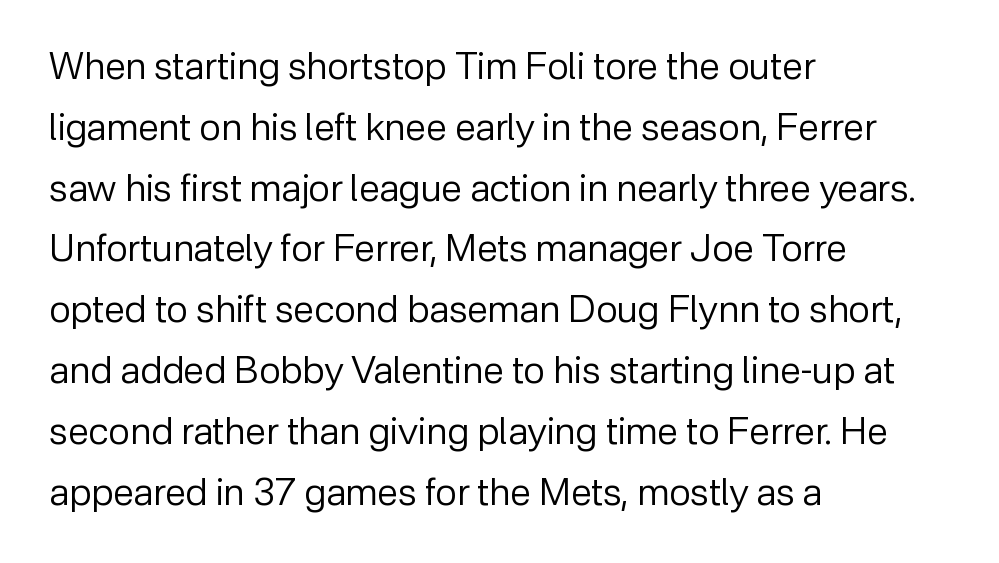
The image shows 38 px regular-weight sans-serif type, upright; set left-aligned, normal line spacing (1.6x), normal letter spacing, not underlined; low stroke contrast and a medium x-height.
